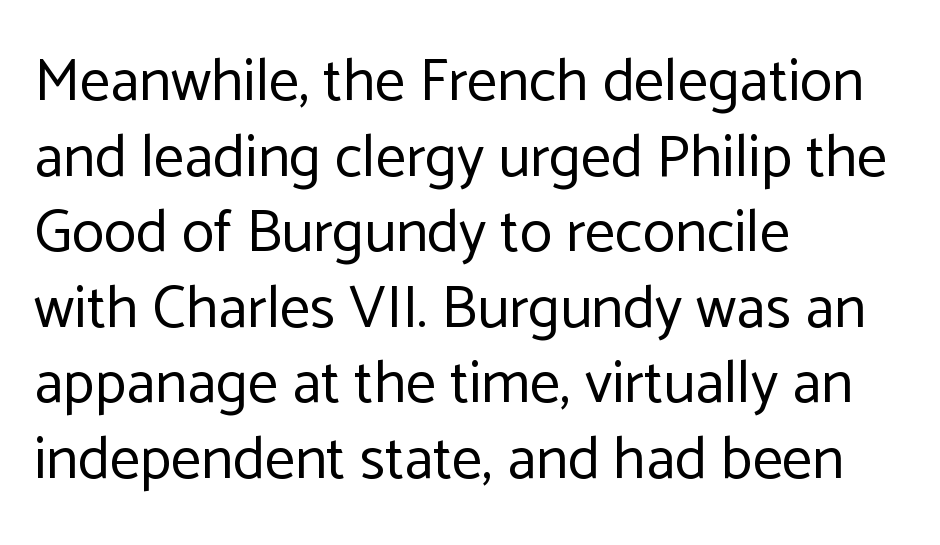
The image shows 60 px regular-weight sans-serif type, upright; set left-aligned, normal line spacing (1.26x), normal letter spacing, not underlined; low stroke contrast and a medium x-height.
